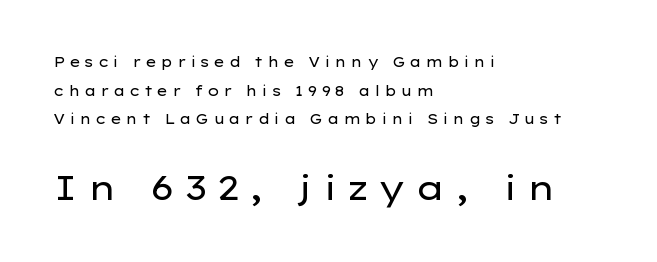
The image shows 34 px regular-weight, wide sans-serif type, upright; set left-aligned, loose line spacing (2.04x), unusually wide letter spacing (+0.26 em), not underlined; the second (bottom) block is 2.43x larger; low stroke contrast and a medium x-height.
